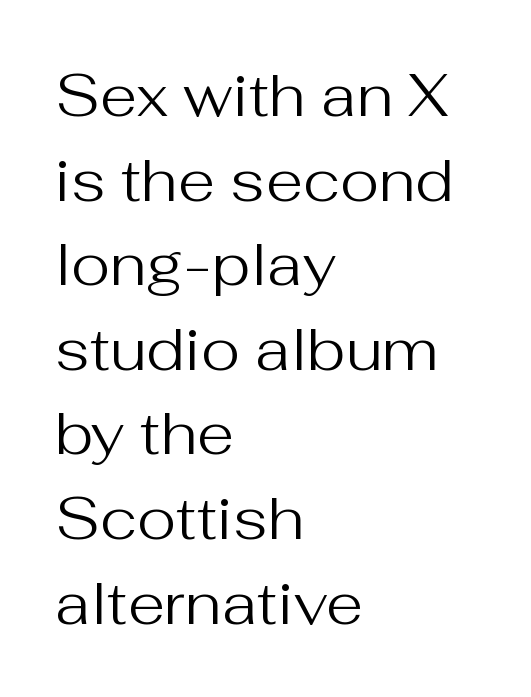
The image shows 60 px regular-weight sans-serif type, upright; set left-aligned, normal line spacing (1.41x), normal letter spacing, not underlined; medium stroke contrast and a medium x-height.
